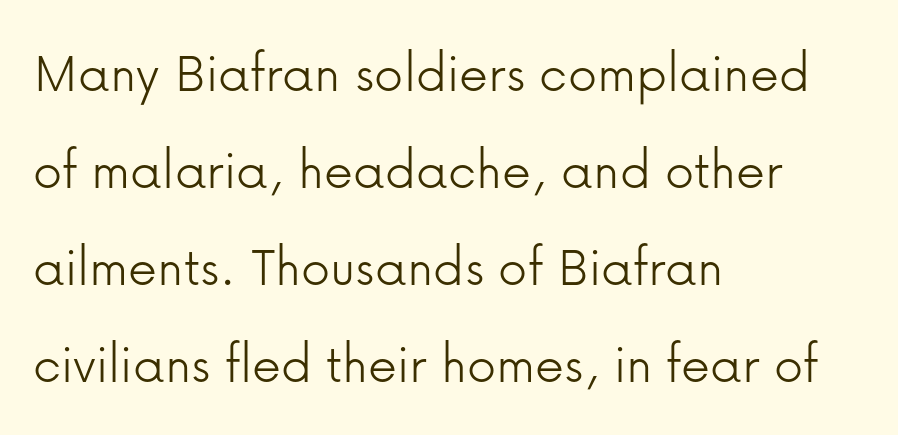
Q: Is the text bold? A: No.
Q: Is the text italic (slanted)? A: No, it is upright.
Q: Is the typeface a serif or a sans-serif typeface? A: Sans-serif.
Q: Is the text underlined? A: No.
Q: How is the paragraph aligned? A: Left-aligned.
Q: Is the spacing between letters normal or unusually wide? A: Normal.
Q: Is the spacing between lines tight, normal or loose? A: Normal.
Q: Width (condensed, normal, or wide)? A: Normal.
Q: Stroke contrast? A: Low.
Q: x-height? A: Medium.
Q: Monospaced? A: No.
